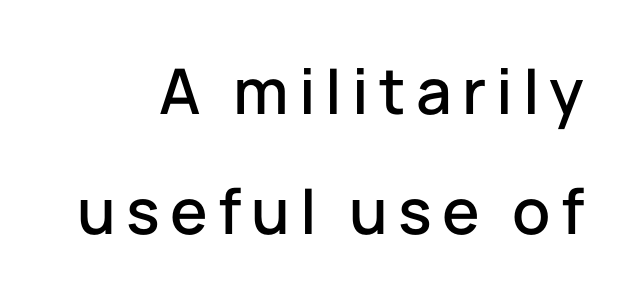
The image shows 63 px sans-serif type, upright; set loose line spacing (1.91x), not underlined; low stroke contrast and a medium x-height.
